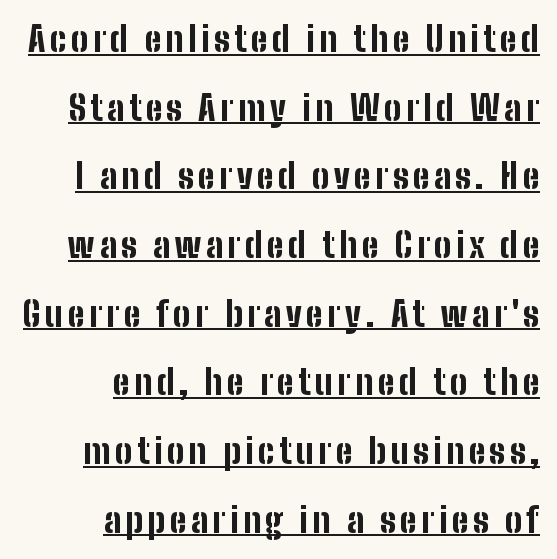
{"serif": "no", "italic": "no", "bold": "yes", "weight": "bold", "width": "condensed", "stroke_contrast": "low", "x_height": "medium", "monospaced": "no", "underline": "yes", "align": "right", "line_spacing": "loose", "line_spacing_ratio": 2.02, "glyph_px": 34}
